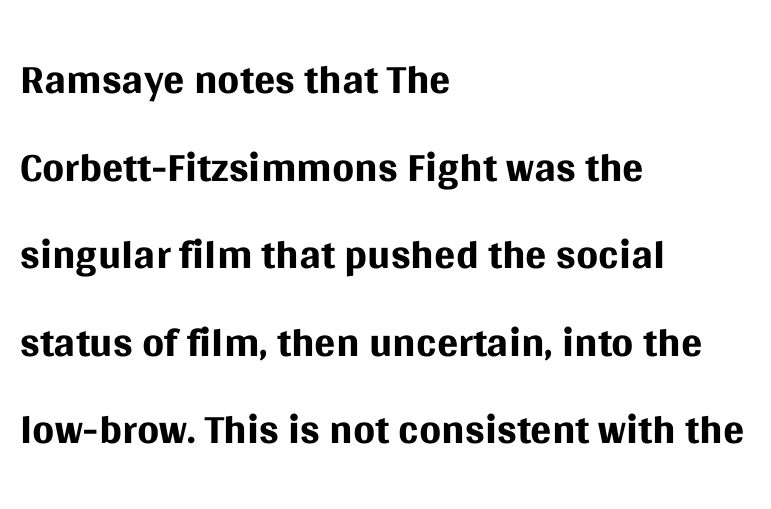
Q: Is the text bold? A: No.
Q: Is the text italic (slanted)? A: No, it is upright.
Q: Is the typeface a serif or a sans-serif typeface? A: Sans-serif.
Q: Is the text underlined? A: No.
Q: How is the paragraph aligned? A: Left-aligned.
Q: Is the spacing between letters normal or unusually wide? A: Normal.
Q: Is the spacing between lines tight, normal or loose? A: Normal.
Q: Width (condensed, normal, or wide)? A: Normal.
Q: Stroke contrast? A: Medium.
Q: x-height? A: Large.
Q: Monospaced? A: No.
